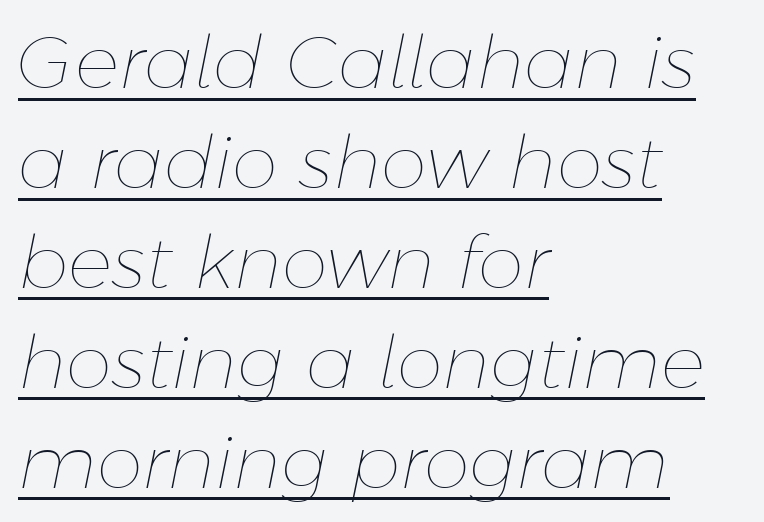
{"italic": "yes", "lean": "right", "slant_degrees": 11, "bold": "no", "weight": "thin", "width": "normal", "stroke_contrast": "low", "x_height": "medium", "monospaced": "no", "underline": "yes", "align": "left", "line_spacing": "normal", "line_spacing_ratio": 1.35, "letter_spacing": "normal", "letter_spacing_em": 0.0, "glyph_px": 74}
